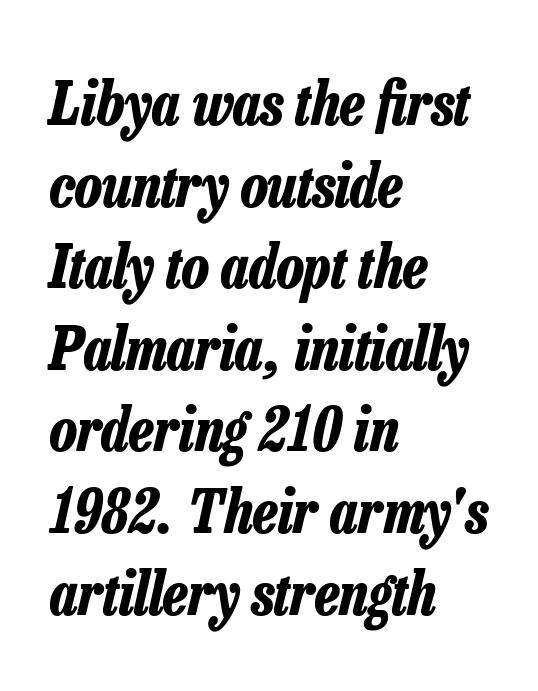
Q: Is the text bold? A: Yes.
Q: Is the text italic (slanted)? A: Yes, it leans right by about 13 degrees.
Q: Is the text underlined? A: No.
Q: How is the paragraph aligned? A: Left-aligned.
Q: Is the spacing between letters normal or unusually wide? A: Normal.
Q: Is the spacing between lines tight, normal or loose? A: Normal.
Q: Width (condensed, normal, or wide)? A: Condensed.
Q: Stroke contrast? A: Low.
Q: x-height? A: Medium.
Q: Monospaced? A: No.
